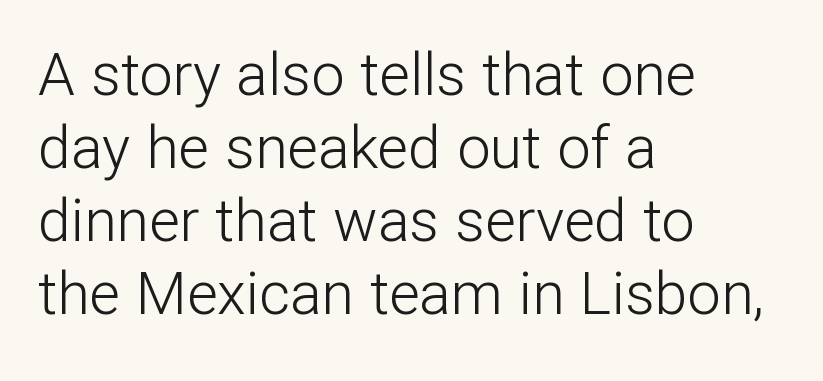
Plain, unruled lines of type. Note the varied advance widths — an 'i' is clearly narrower than an 'm'. Nobody touched the tracking dial on this one. Does the lettering tilt? It doesn't — this is upright. Where is the straight margin? On the left. Unbolded letterforms with no extra heft.
